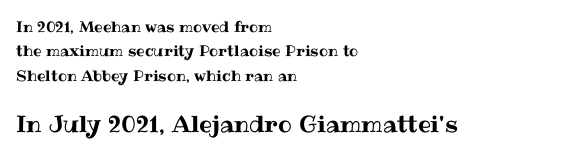
The image shows 23 px text type, upright; set left-aligned, normal line spacing (1.63x), normal letter spacing, not underlined; the second (bottom) block is 1.53x larger.
